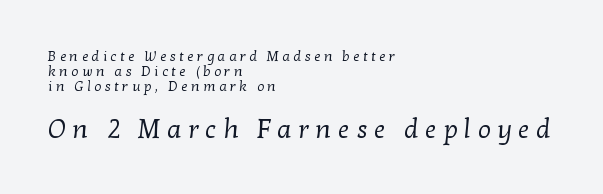
{"bold": "no", "underline": "no", "align": "left", "line_spacing": "tight", "line_spacing_ratio": 1.07, "letter_spacing": "wide", "letter_spacing_em": 0.25, "larger_block": "second", "size_ratio": 1.86, "glyph_px": 26}
